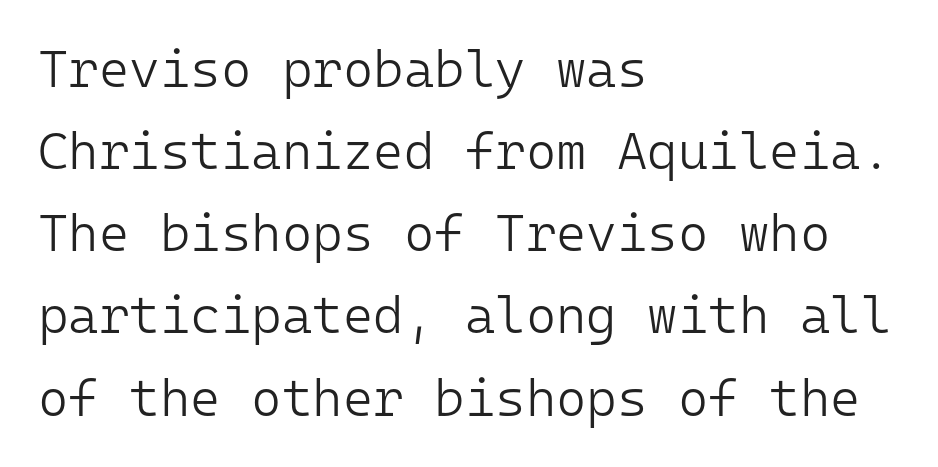
The image shows 52 px light sans-serif type, upright, monospaced; set left-aligned, normal line spacing (1.58x), normal letter spacing, not underlined; low stroke contrast and a medium x-height.
